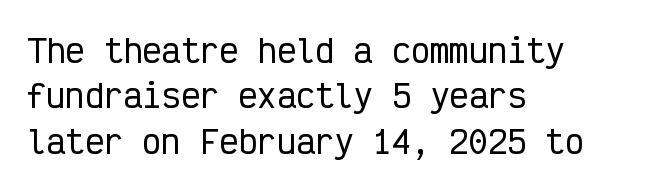
The image shows 32 px condensed sans-serif type, upright, monospaced; set left-aligned, normal line spacing (1.42x), normal letter spacing, not underlined; low stroke contrast and a medium x-height.
